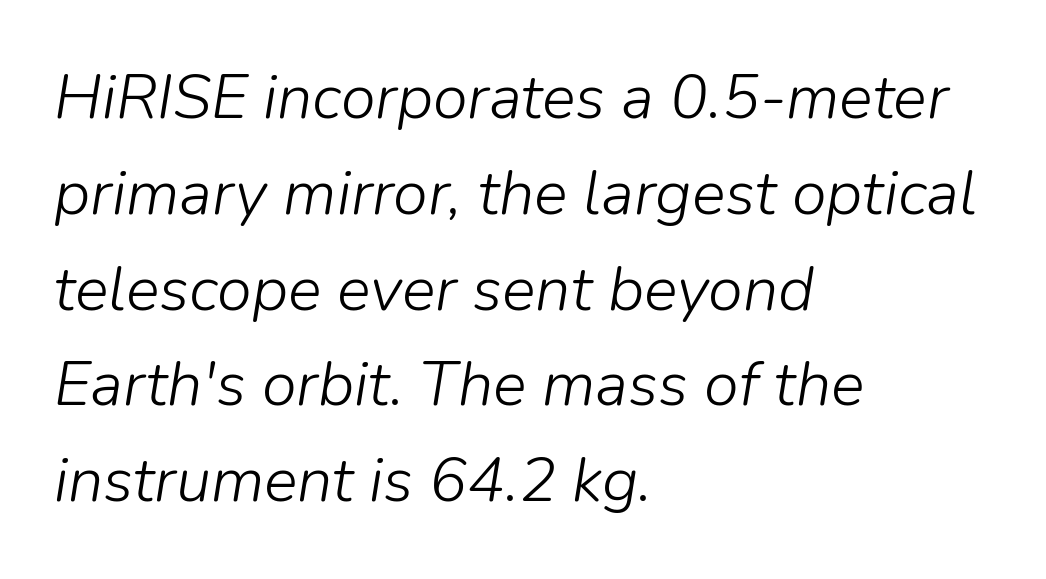
{"italic": "yes", "lean": "right", "slant_degrees": 9, "bold": "no", "weight": "light", "width": "normal", "stroke_contrast": "low", "x_height": "medium", "monospaced": "no", "underline": "no", "align": "left", "line_spacing": "normal", "line_spacing_ratio": 1.52, "letter_spacing": "normal", "letter_spacing_em": 0.0, "glyph_px": 63}
